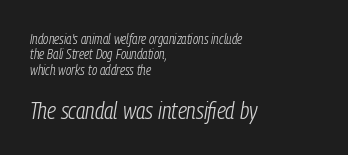
Emphasis-style slanted type is in use. Unmarked baselines from the first word to the last. Notice how descenders almost collide with the ascenders below — that's tight leading. The later block is typeset at a bigger size than the earlier block. Standard letterfit; no display-style spreading of the glyphs. Is the type heavy? It reads as light-to-regular instead.
